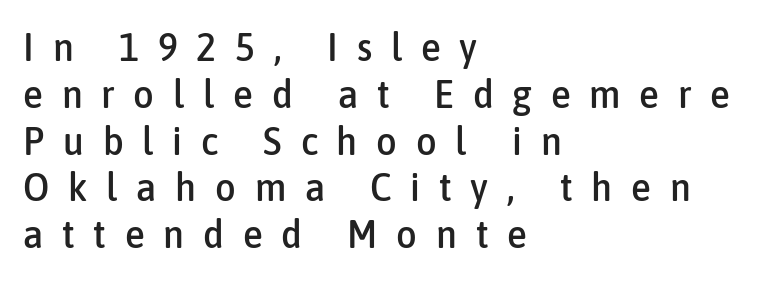
Q: Is the text italic (slanted)? A: No, it is upright.
Q: Is the typeface a serif or a sans-serif typeface? A: Sans-serif.
Q: Is the text underlined? A: No.
Q: How is the paragraph aligned? A: Left-aligned.
Q: Is the spacing between letters normal or unusually wide? A: Unusually wide.
Q: Width (condensed, normal, or wide)? A: Condensed.
Q: Stroke contrast? A: Low.
Q: x-height? A: Medium.
Q: Monospaced? A: No.
